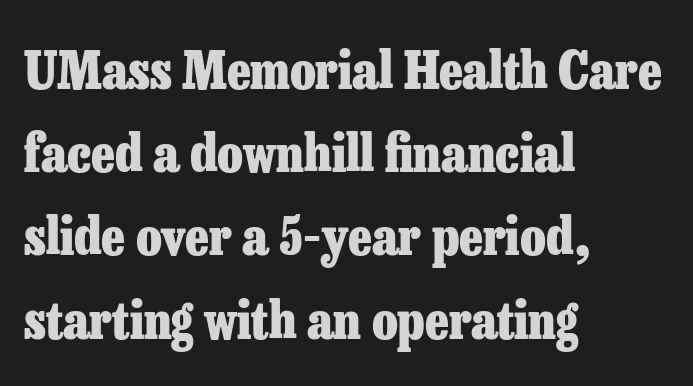
The rendering keeps characters at their native spacing. Summary of vertical rhythm: regular, with standard interline spacing. The letters are bold, with thick, heavy strokes. Caption: multi-line text, flush left, ragged right.
